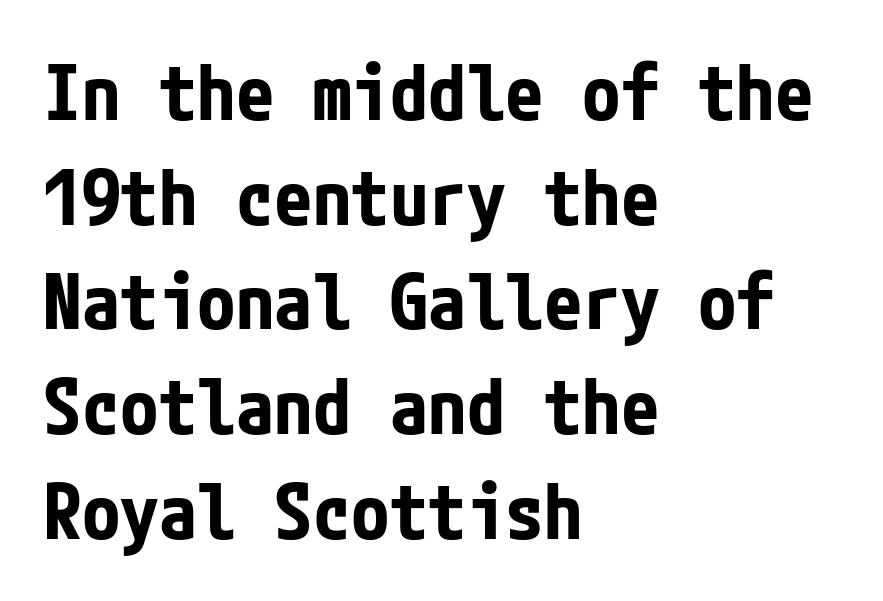
The image shows 77 px bold, condensed sans-serif type, upright; set left-aligned, normal line spacing (1.36x), normal letter spacing, not underlined; low stroke contrast and a medium x-height.
